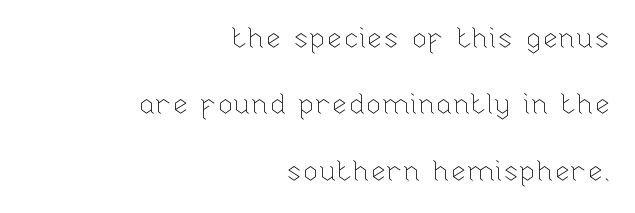
The image shows 29 px thin type, upright; set right-aligned, loose line spacing (2.29x), normal letter spacing, not underlined; low stroke contrast and a medium x-height.
